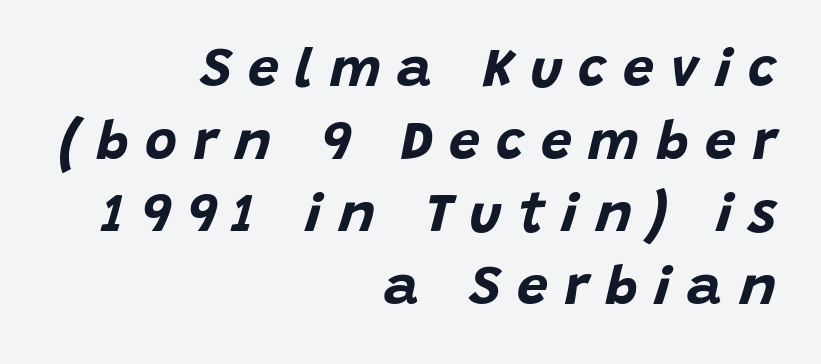
The image shows 55 px bold type, italic (leaning right); set right-aligned, normal line spacing (1.32x), unusually wide letter spacing (+0.3 em), not underlined; low stroke contrast and a large x-height.
